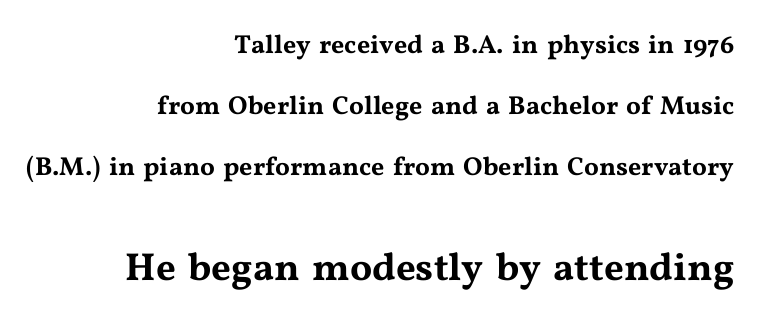
{"serif": "yes", "italic": "no", "width": "wide", "stroke_contrast": "medium", "x_height": "medium", "monospaced": "no", "underline": "no", "align": "right", "line_spacing": "loose", "line_spacing_ratio": 2.35, "letter_spacing": "normal", "letter_spacing_em": 0.0, "larger_block": "second", "size_ratio": 1.5, "glyph_px": 39}
